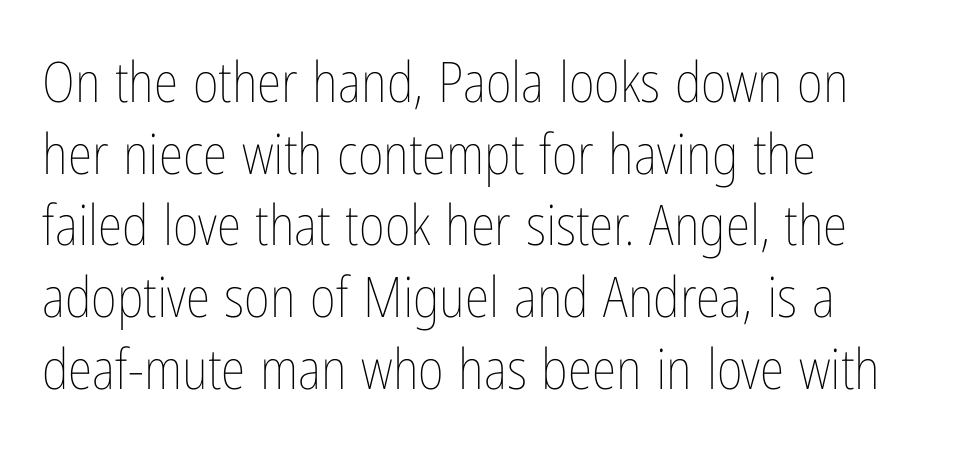
Each letter keeps its own natural width here, so spacing adapts to shape. The line-height multiplier appears to be the usual default. Posture: upright roman. Nothing heavy about these letters — not bold at all. Teacher's note: observe the even left margin — that is flush-left alignment.
